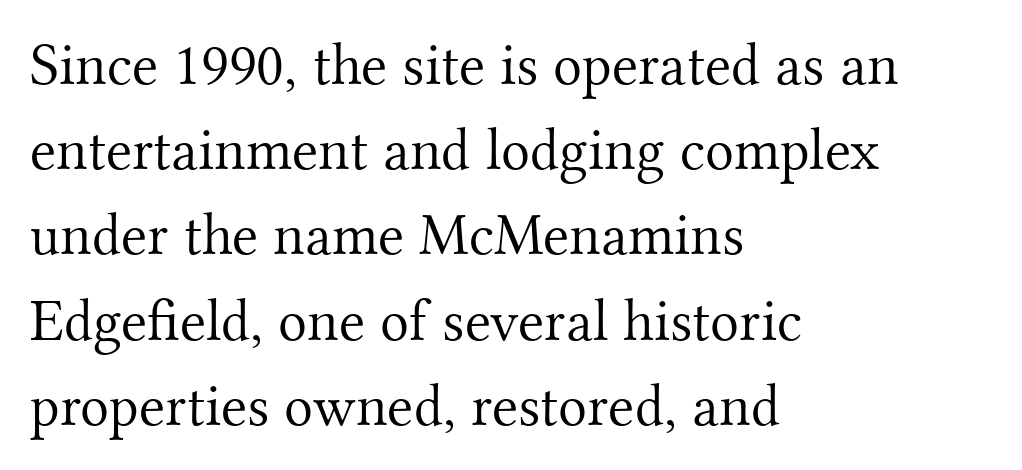
{"serif": "yes", "italic": "no", "bold": "no", "weight": "light", "width": "normal", "stroke_contrast": "medium", "x_height": "small", "monospaced": "no", "underline": "no", "align": "left", "line_spacing": "normal", "line_spacing_ratio": 1.42, "letter_spacing": "normal", "letter_spacing_em": 0.0, "glyph_px": 60}
